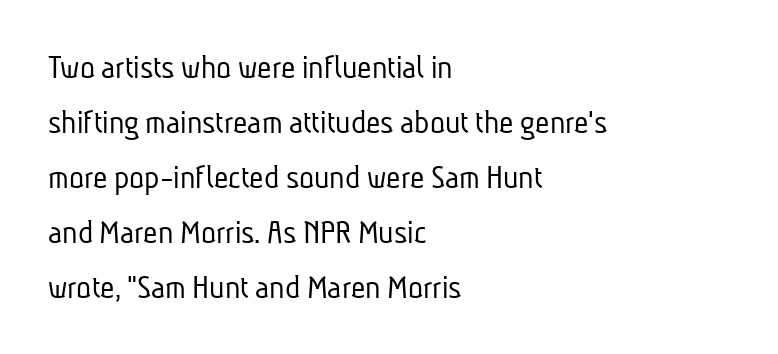
Honestly, the row spacing looks completely unremarkable. Stems here are at most as thick as an everyday book face. The space directly below the letters is spotless. The rendering anchors every line to the left-hand side. You could not count columns in this text — the font is proportionally spaced. This rendering employs a face without finishing strokes, i.e., a sans-serif.
